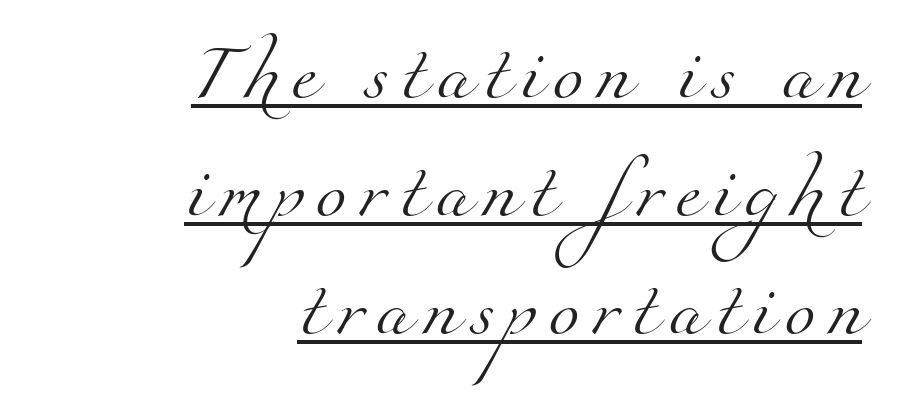
Q: Is the text bold? A: No.
Q: Is the typeface a serif or a sans-serif typeface? A: Serif.
Q: Is the text underlined? A: Yes.
Q: How is the paragraph aligned? A: Right-aligned.
Q: Is the spacing between letters normal or unusually wide? A: Unusually wide.
Q: Is the spacing between lines tight, normal or loose? A: Loose.
Q: Width (condensed, normal, or wide)? A: Normal.
Q: Stroke contrast? A: Medium.
Q: x-height? A: Small.
Q: Monospaced? A: No.
